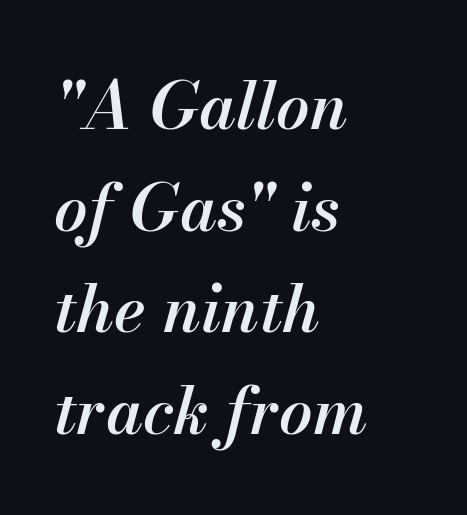
Q: Is the text bold? A: Semi-bold.
Q: Is the text italic (slanted)? A: Yes, it leans right by about 13 degrees.
Q: Is the text underlined? A: No.
Q: How is the paragraph aligned? A: Left-aligned.
Q: Is the spacing between letters normal or unusually wide? A: Normal.
Q: Is the spacing between lines tight, normal or loose? A: Normal.
Q: Width (condensed, normal, or wide)? A: Normal.
Q: Stroke contrast? A: Medium.
Q: x-height? A: Small.
Q: Monospaced? A: No.
